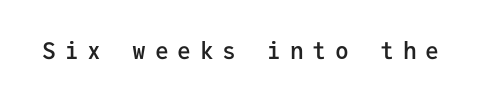
{"italic": "no", "bold": "semi", "underline": "no", "letter_spacing": "wide", "letter_spacing_em": 0.38, "glyph_px": 23}
